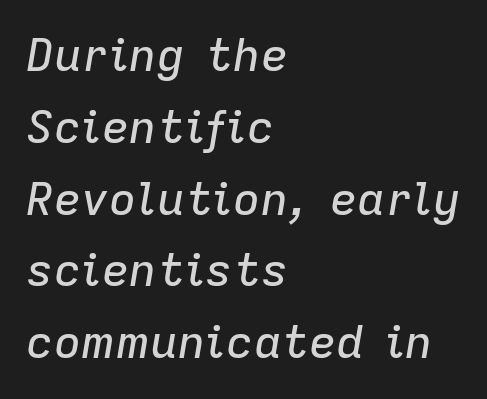
The image shows 46 px text type, italic (leaning right); set left-aligned, normal line spacing (1.56x), normal letter spacing, not underlined; low stroke contrast and a medium x-height.
